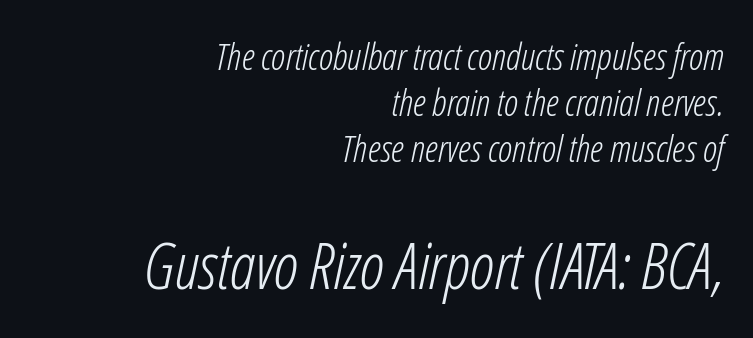
The glyphs are unaccompanied by any horizontal stroke below them. Observe the ordinary spacing: letters are neighbours, not strangers. Does the copy run flush right? Yes — the right margin is perfectly even. Vertically, the passage feels balanced, rows spaced as you'd expect. Quick note: italic. Spacing verdict: proportional, widths tailored to each character.
